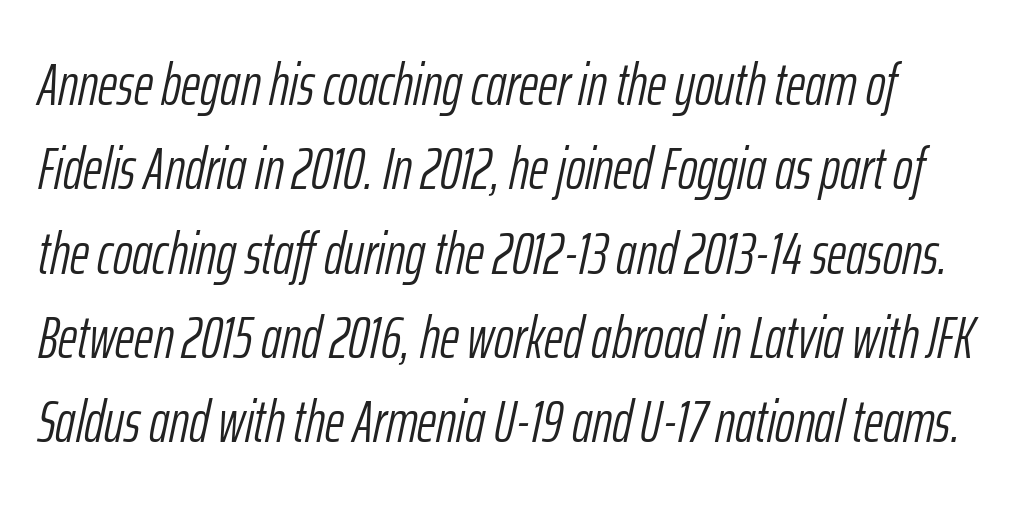
The image shows 59 px light, condensed type, italic (leaning right); set normal line spacing (1.43x), normal letter spacing, not underlined; low stroke contrast and a medium x-height.
